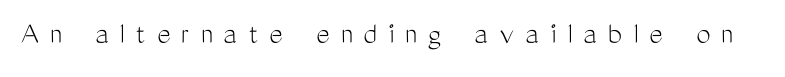
Q: Is the text bold? A: No.
Q: Is the text italic (slanted)? A: No, it is upright.
Q: Is the typeface a serif or a sans-serif typeface? A: Sans-serif.
Q: Is the text underlined? A: No.
Q: Is the spacing between letters normal or unusually wide? A: Unusually wide.
Q: Width (condensed, normal, or wide)? A: Condensed.
Q: Stroke contrast? A: Medium.
Q: x-height? A: Medium.
Q: Monospaced? A: No.
